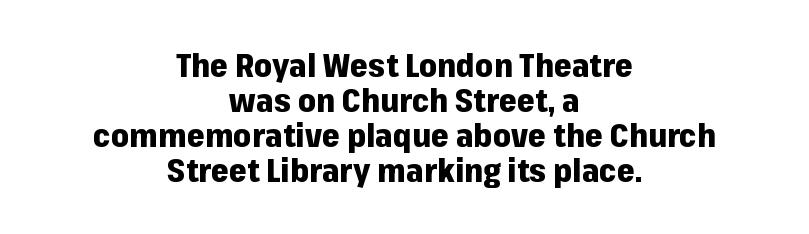
{"serif": "no", "italic": "no", "bold": "yes", "weight": "heavy", "width": "normal", "stroke_contrast": "low", "x_height": "medium", "monospaced": "no", "underline": "no", "align": "center", "line_spacing": "tight", "line_spacing_ratio": 1.09, "letter_spacing": "normal", "letter_spacing_em": 0.0, "glyph_px": 32}
